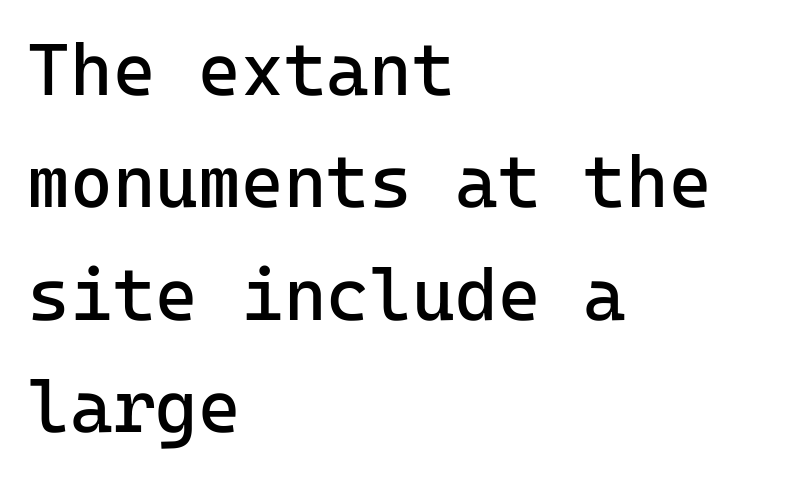
The image shows 73 px regular-weight sans-serif type, upright, monospaced; set left-aligned, normal line spacing (1.54x), normal letter spacing, not underlined; low stroke contrast and a medium x-height.
